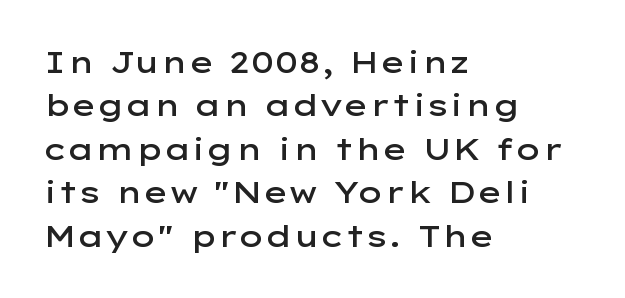
{"serif": "no", "italic": "no", "bold": "semi", "weight": "semibold", "width": "wide", "stroke_contrast": "low", "x_height": "medium", "monospaced": "no", "underline": "no", "align": "left", "line_spacing": "normal", "line_spacing_ratio": 1.45, "letter_spacing": "normal", "letter_spacing_em": 0.0, "glyph_px": 30}
